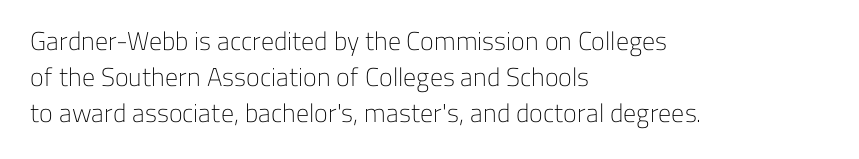
The image shows 26 px text type, upright; set left-aligned, normal line spacing (1.38x), normal letter spacing, not underlined.
